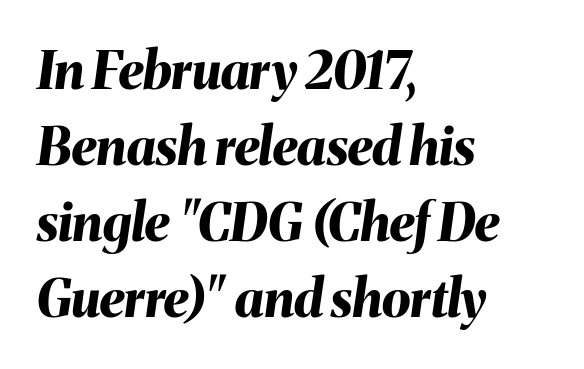
Q: Is the text bold? A: Yes.
Q: Is the text italic (slanted)? A: Yes, it leans right by about 8 degrees.
Q: Is the text underlined? A: No.
Q: How is the paragraph aligned? A: Left-aligned.
Q: Is the spacing between letters normal or unusually wide? A: Normal.
Q: Is the spacing between lines tight, normal or loose? A: Normal.
Q: Width (condensed, normal, or wide)? A: Normal.
Q: Stroke contrast? A: Medium.
Q: x-height? A: Medium.
Q: Monospaced? A: No.
